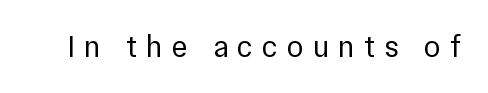
You could not count columns in this text — the font is proportionally spaced. Heaviness? Minimal to ordinary, like unemphasized prose. These lines are composed in type without serifs. Beneath every word, the page is bare.
